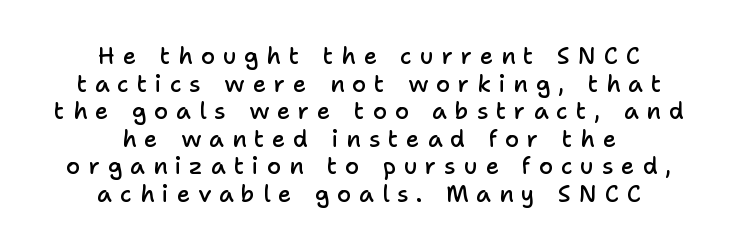
The tracking jumps out immediately: characters are airy and widely separated. The setting favours the middle, as headings and verse often do. Italic? Not at all — the glyphs are vertical. A bare baseline throughout the passage.
